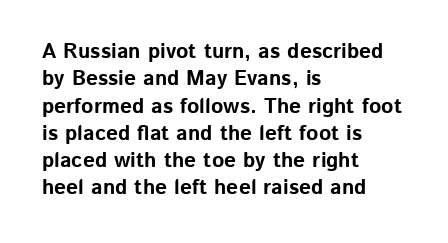
The image shows 21 px bold type, upright; set left-aligned, normal line spacing (1.3x), normal letter spacing, not underlined.
